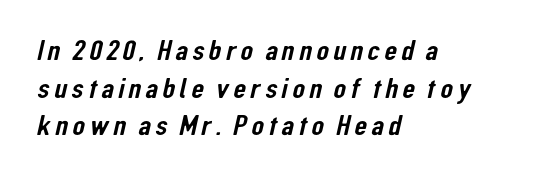
Descenders are the only things crossing below the line. The face used here is a sans, in the tradition of grotesques and geometrics. Varying glyph widths throughout — classic text-font behaviour. Every row of glyphs begins at an identical x-position on the left. Regarding leading, the lines here are spaced in the standard way.
